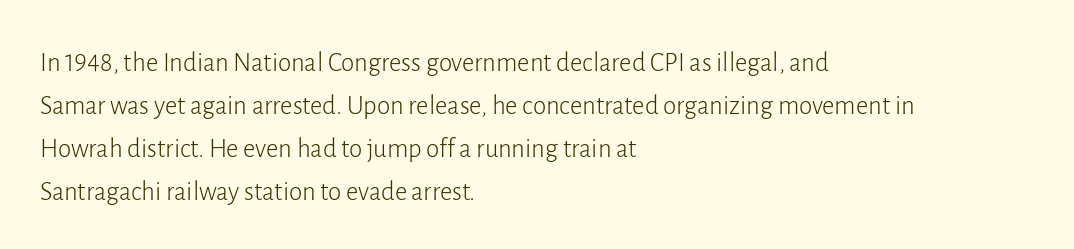
The image shows 27 px text type, upright; set left-aligned, normal line spacing (1.59x), normal letter spacing, not underlined.
